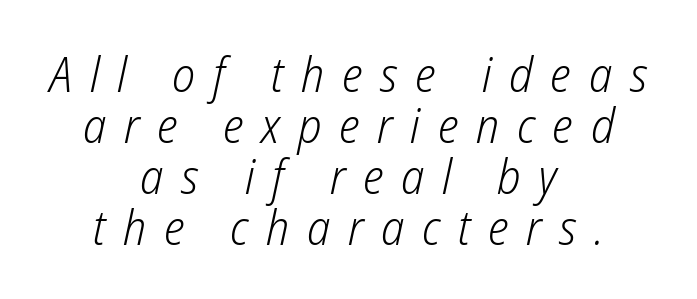
The image shows 49 px light, condensed type, italic (leaning right); set centered, tight line spacing (1.04x), unusually wide letter spacing (+0.36 em), not underlined; low stroke contrast and a medium x-height.
